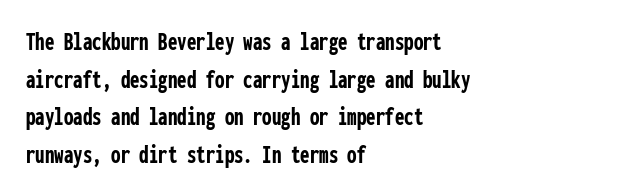
Q: Is the text bold? A: Yes.
Q: Is the text italic (slanted)? A: No, it is upright.
Q: Is the text underlined? A: No.
Q: How is the paragraph aligned? A: Left-aligned.
Q: Is the spacing between letters normal or unusually wide? A: Normal.
Q: Is the spacing between lines tight, normal or loose? A: Normal.
